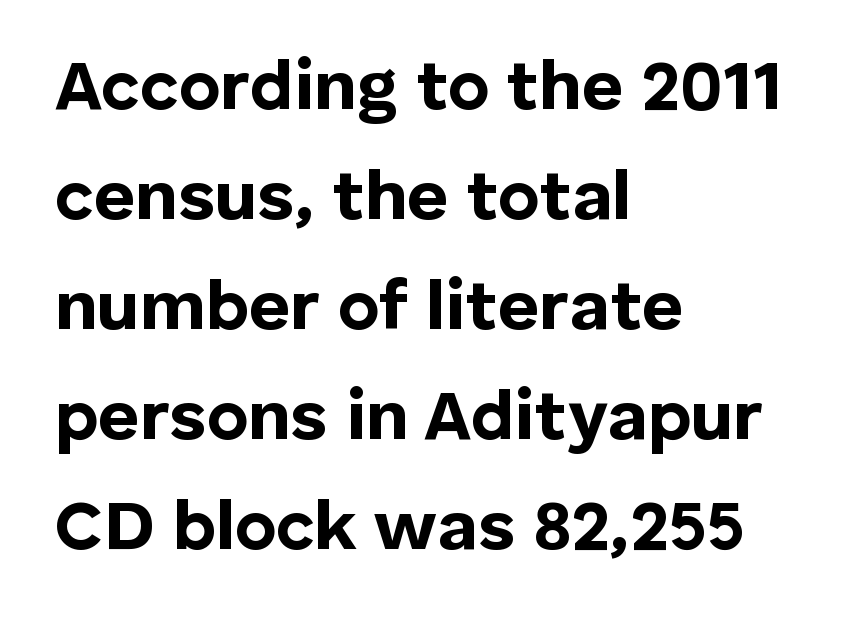
The rendering keeps characters at their native spacing. The string is rendered with underlining switched off. As a designer I'd log this as weight 700, bold. The line-height multiplier appears to be the usual default. To sum up the face: it is a sans, with no serifs. This sample has the flowing, uneven cadence of proportional lettering.
